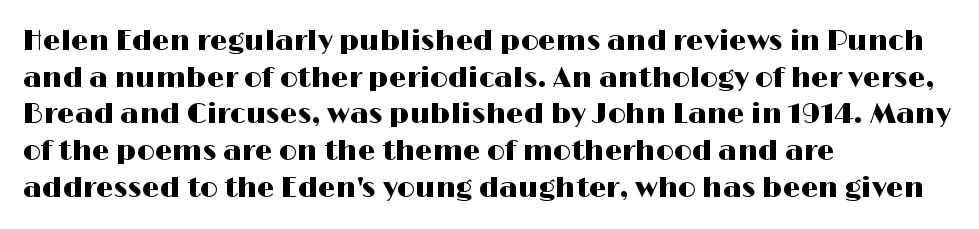
The letters carry no serifs — their stems end cleanly without finishing strokes. Do the characters align in a grid? No, the font is proportional. Notice how the passage keeps a crisp vertical edge on the left only. The line texture is even and compact thanks to regular tracking. Students, observe: this is what conventionally led text looks like. Anything drawn beneath the words? Only blank space.
